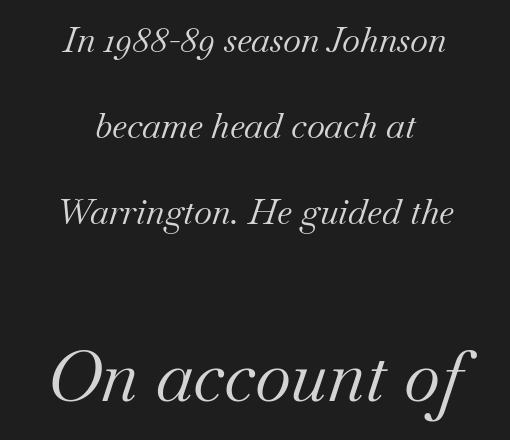
Q: Is the text bold? A: No.
Q: Is the text italic (slanted)? A: Yes, it leans right by about 18 degrees.
Q: Is the typeface a serif or a sans-serif typeface? A: Serif.
Q: Is the text underlined? A: No.
Q: How is the paragraph aligned? A: Centered.
Q: Is the spacing between letters normal or unusually wide? A: Normal.
Q: Is the spacing between lines tight, normal or loose? A: Loose.
Q: Which block of text is set in a larger size, the first (top) or the second (bottom)? A: The second (bottom) one.
Q: Width (condensed, normal, or wide)? A: Normal.
Q: Stroke contrast? A: Medium.
Q: x-height? A: Small.
Q: Monospaced? A: No.
